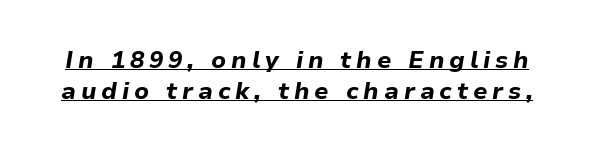
Strong, thick strokes mark this as bold type. Does extra space separate the letters? Yes, quite a lot of it. This sample keeps an unexceptional amount of space between lines. Observe the lean: these are italic letterforms.
